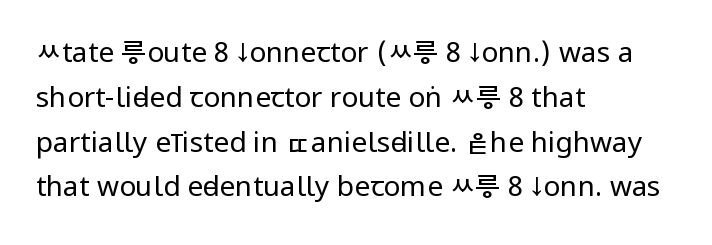
Normally led — the rows are evenly, conventionally spaced. Descenders are the only things crossing below the line. The strokes are not fattened; the text isn't bold. The rendering keeps characters at their native spacing. The characters display no serif detailing; their extremities are plain.
